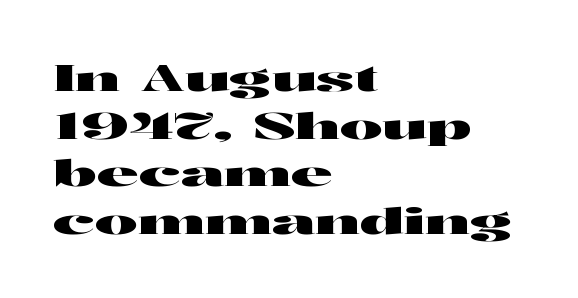
The axis of the letterforms is exactly vertical. Descenders hang freely into open space. These lines are set flush left with a ragged right edge. Leading: standard. Default kerning and tracking; the words read as compact shapes.
